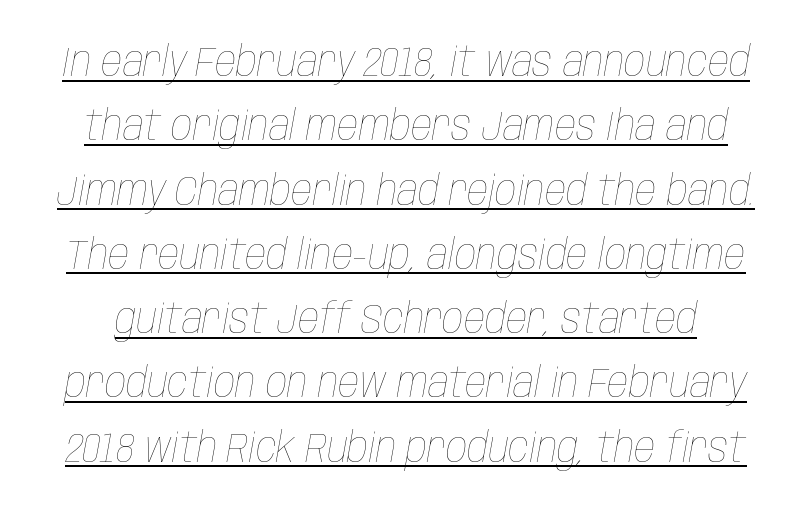
Normally led — the rows are evenly, conventionally spaced. Notice how a bar underscores the lettering throughout. In terms of posture, this sample is oblique. Think standard paragraph weight, or any step lighter than that.
